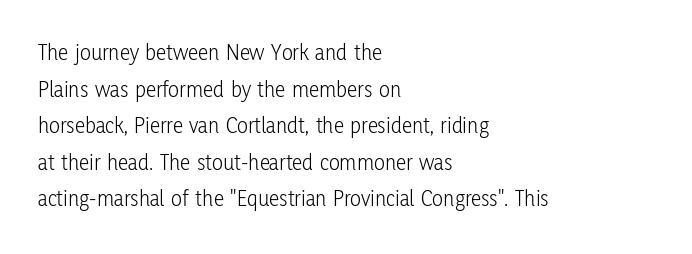
Q: Is the text bold? A: No.
Q: Is the text italic (slanted)? A: No, it is upright.
Q: Is the text underlined? A: No.
Q: How is the paragraph aligned? A: Left-aligned.
Q: Is the spacing between letters normal or unusually wide? A: Normal.
Q: Is the spacing between lines tight, normal or loose? A: Normal.
